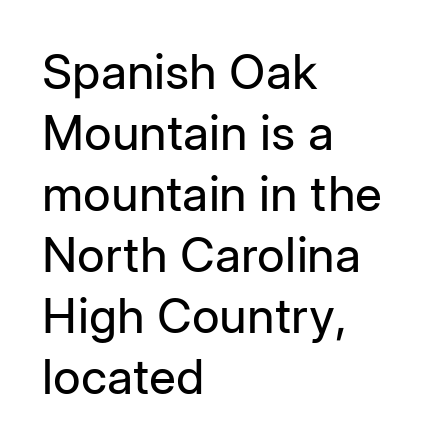
The image shows 48 px regular-weight sans-serif type, upright; set left-aligned, normal line spacing (1.27x), normal letter spacing, not underlined; low stroke contrast and a medium x-height.
